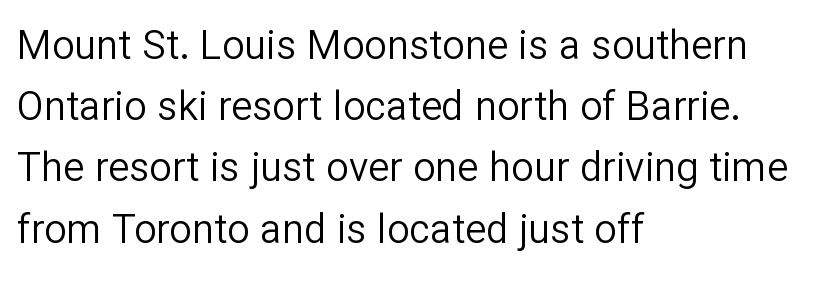
Q: Is the text bold? A: No.
Q: Is the text italic (slanted)? A: No, it is upright.
Q: Is the typeface a serif or a sans-serif typeface? A: Sans-serif.
Q: Is the text underlined? A: No.
Q: How is the paragraph aligned? A: Left-aligned.
Q: Is the spacing between letters normal or unusually wide? A: Normal.
Q: Is the spacing between lines tight, normal or loose? A: Normal.
Q: Width (condensed, normal, or wide)? A: Normal.
Q: Stroke contrast? A: Low.
Q: x-height? A: Medium.
Q: Monospaced? A: No.
